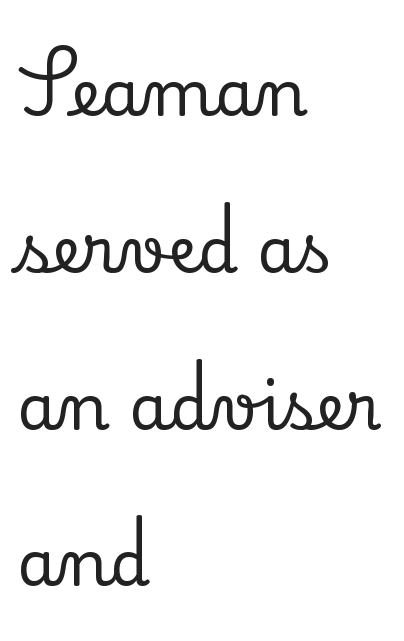
Q: Is the text italic (slanted)? A: No, it is upright.
Q: Is the typeface a serif or a sans-serif typeface? A: Serif.
Q: Is the text underlined? A: No.
Q: How is the paragraph aligned? A: Left-aligned.
Q: Is the spacing between letters normal or unusually wide? A: Normal.
Q: Is the spacing between lines tight, normal or loose? A: Loose.
Q: Width (condensed, normal, or wide)? A: Normal.
Q: Stroke contrast? A: Low.
Q: x-height? A: Small.
Q: Monospaced? A: No.
